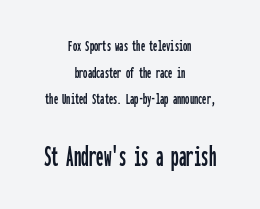
The image shows 30 px condensed sans-serif type, upright, monospaced; set centered, normal line spacing (1.57x), normal letter spacing, not underlined; the second (bottom) block is 1.76x larger; low stroke contrast and a medium x-height.
